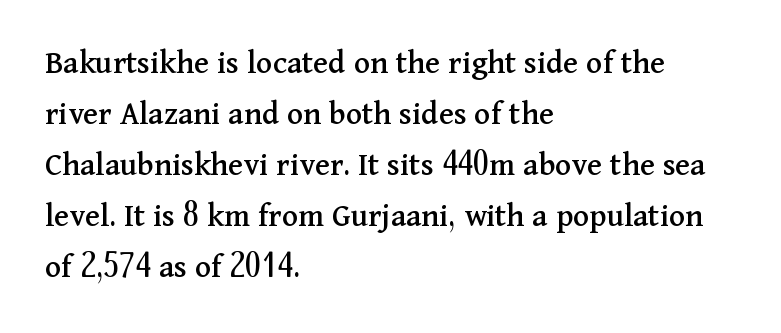
The image shows 34 px serif type, upright; set left-aligned, normal line spacing (1.5x), normal letter spacing, not underlined; medium stroke contrast and a medium x-height.
